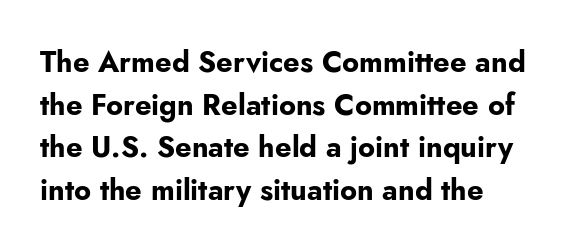
{"serif": "no", "italic": "no", "bold": "yes", "weight": "bold", "width": "normal", "stroke_contrast": "low", "x_height": "small", "monospaced": "no", "underline": "no", "align": "left", "line_spacing": "normal", "line_spacing_ratio": 1.47, "letter_spacing": "normal", "letter_spacing_em": 0.0, "glyph_px": 29}
